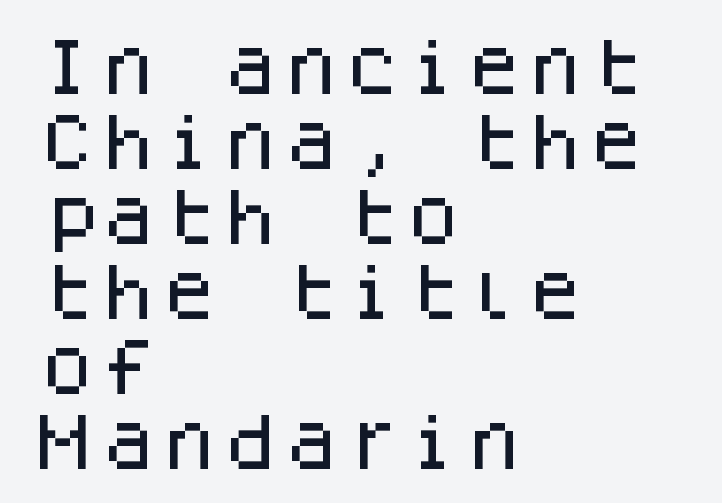
{"serif": "no", "italic": "no", "width": "normal", "stroke_contrast": "low", "x_height": "large", "monospaced": "yes", "underline": "no", "align": "left", "line_spacing_ratio": 1.23, "letter_spacing": "normal", "letter_spacing_em": 0.0, "glyph_px": 61}
